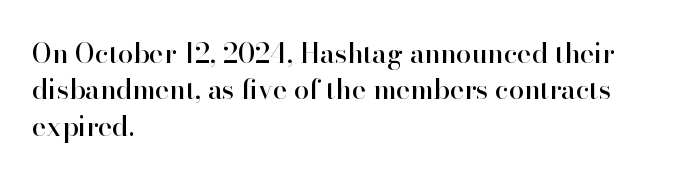
Tracking value appears to be zero — textbook default spacing. The type sits square on the baseline with zero lean. A clean baseline with only descenders dipping below it. Is the block centered? No — it sits flush against the left margin. Notice how descenders clear the ascenders below comfortably — that's standard leading.
